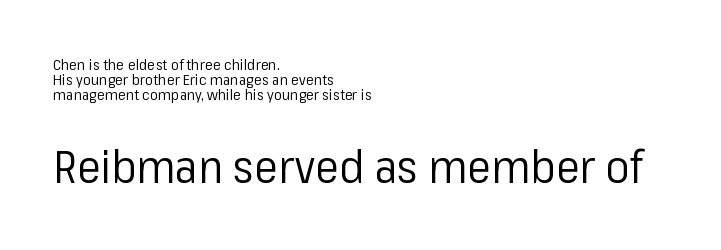
The image shows 45 px regular-weight sans-serif type, upright; set left-aligned, tight line spacing (1.01x), normal letter spacing, not underlined; the second (bottom) block is 3.0x larger; low stroke contrast and a medium x-height.
